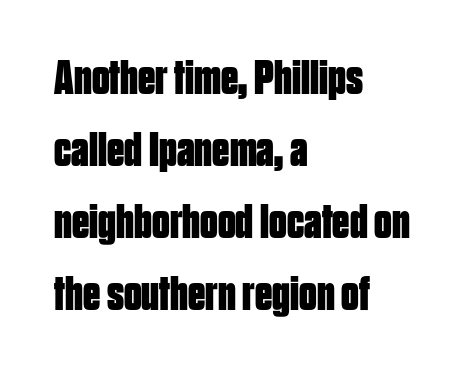
{"serif": "no", "italic": "no", "bold": "yes", "weight": "bold", "width": "condensed", "stroke_contrast": "low", "x_height": "large", "monospaced": "no", "underline": "no", "align": "left", "line_spacing": "normal", "line_spacing_ratio": 1.47, "letter_spacing": "normal", "letter_spacing_em": 0.0, "glyph_px": 49}
